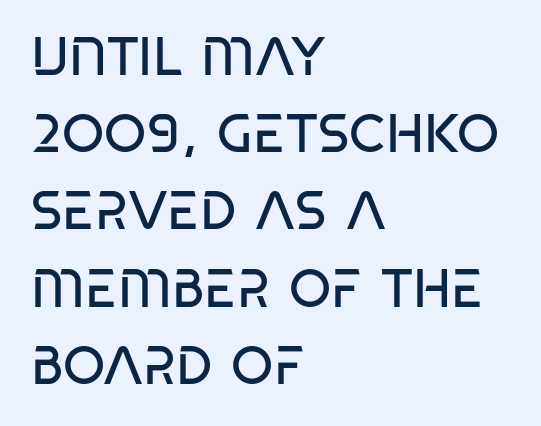
The image shows 54 px regular-weight, condensed sans-serif type; set left-aligned, normal line spacing (1.43x), normal letter spacing, not underlined; low stroke contrast and a large x-height.
